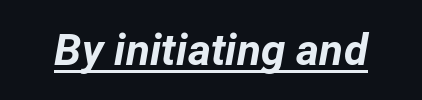
The image shows 44 px bold type, italic (leaning right); set normal letter spacing, underlined; low stroke contrast and a medium x-height.
